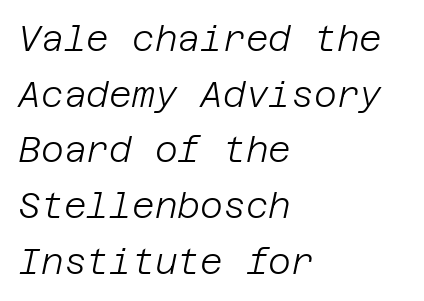
The image shows 35 px light type, italic (leaning right); set left-aligned, normal line spacing (1.59x), normal letter spacing, not underlined; low stroke contrast and a large x-height.
